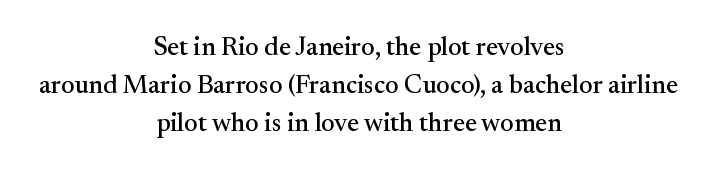
Visually the block forms a symmetrical silhouette, jagged on both flanks. The lines sit at an ordinary, default distance from one another. Characters remain perfectly vertical along every line. The specimen omits any rule beneath the text block's lines.
